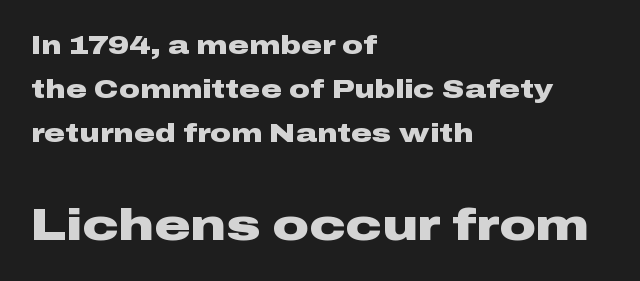
The rendering uses a moderate line-height, typical for paragraphs. No word sits above an underline. The face used here is proportionally spaced, like ordinary book or web type. The rendering enlarges the type as you move from the upper chunk to the lower.
